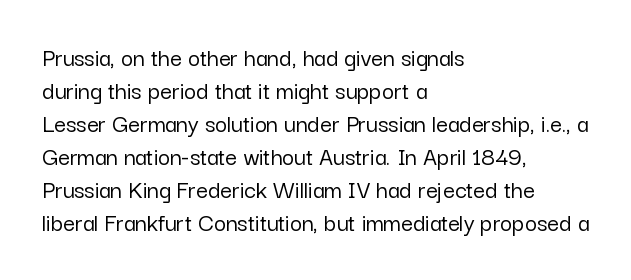
Q: Is the text italic (slanted)? A: No, it is upright.
Q: Is the text underlined? A: No.
Q: How is the paragraph aligned? A: Left-aligned.
Q: Is the spacing between letters normal or unusually wide? A: Normal.
Q: Is the spacing between lines tight, normal or loose? A: Normal.
